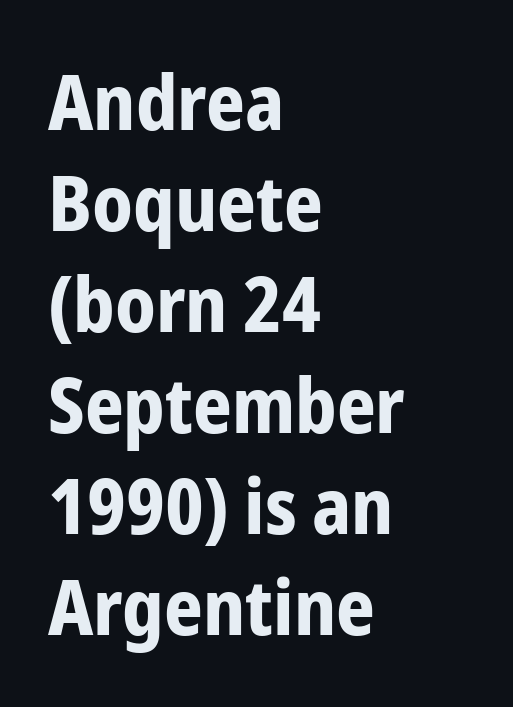
The image shows 76 px bold, condensed sans-serif type, upright; set left-aligned, normal line spacing (1.33x), normal letter spacing, not underlined; low stroke contrast and a medium x-height.
